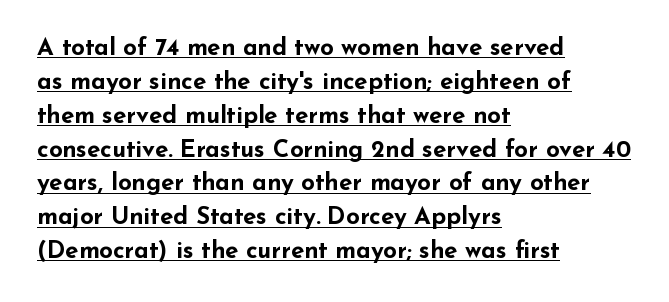
A roman cut, with each character standing at attention. These lines are set flush left with a ragged right edge. Check the space under the baseline: a stroke is drawn there. There is no visible air inserted between adjacent glyphs.
